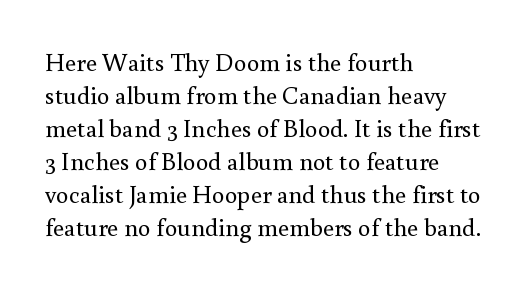
Q: Is the text bold? A: No.
Q: Is the text italic (slanted)? A: No, it is upright.
Q: Is the text underlined? A: No.
Q: How is the paragraph aligned? A: Left-aligned.
Q: Is the spacing between letters normal or unusually wide? A: Normal.
Q: Is the spacing between lines tight, normal or loose? A: Normal.
